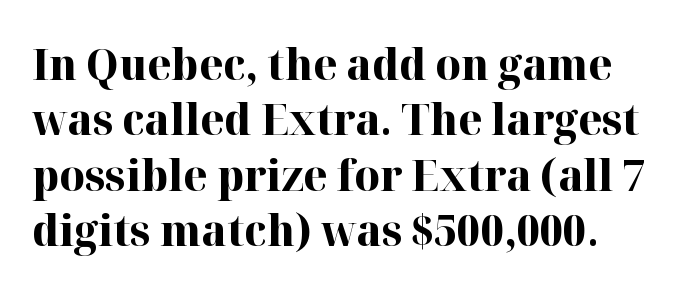
Proportional: the letters do not fall into vertical columns. The type family on display is of the serif kind. Has an underline been added? It has not. Emphasis by weight is at full strength: bold. What's the leading like? Ordinary, nothing unusual.
